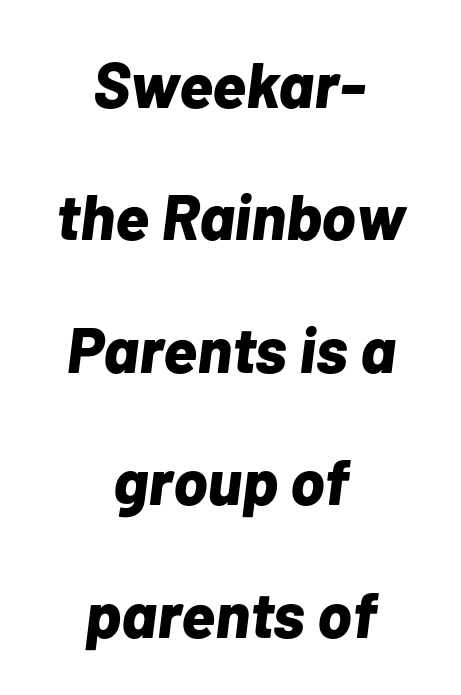
The image shows 64 px bold type, italic (leaning right); set centered, loose line spacing (2.07x), normal letter spacing, not underlined; low stroke contrast and a medium x-height.
